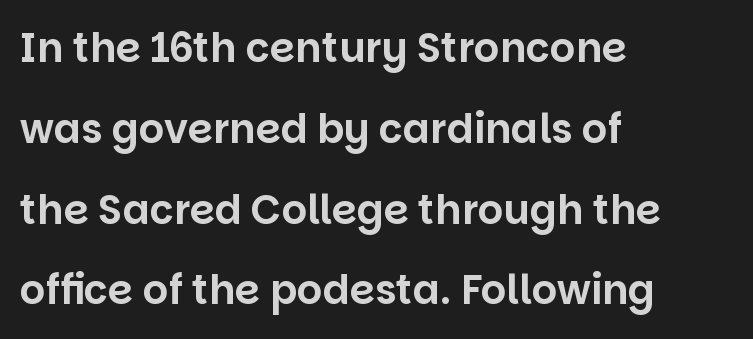
{"serif": "no", "italic": "no", "width": "normal", "stroke_contrast": "low", "x_height": "large", "monospaced": "no", "underline": "no", "align": "left", "line_spacing": "loose", "line_spacing_ratio": 2.02, "letter_spacing": "normal", "letter_spacing_em": 0.0, "glyph_px": 40}
